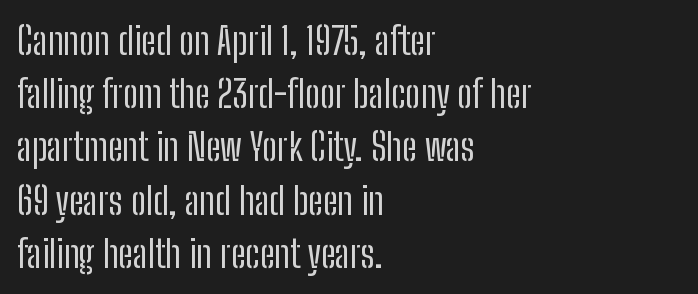
{"serif": "no", "italic": "no", "bold": "no", "weight": "regular", "width": "condensed", "stroke_contrast": "low", "x_height": "medium", "monospaced": "no", "underline": "no", "align": "left", "line_spacing": "normal", "line_spacing_ratio": 1.4, "letter_spacing": "normal", "letter_spacing_em": 0.0, "glyph_px": 38}
